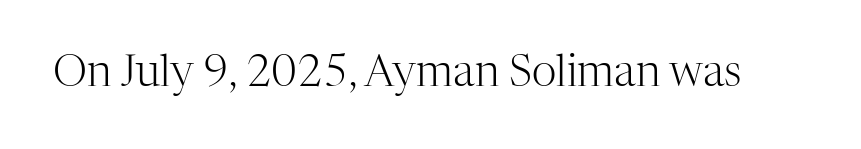
{"serif": "yes", "italic": "no", "bold": "no", "weight": "light", "width": "normal", "stroke_contrast": "high", "x_height": "medium", "monospaced": "no", "underline": "no", "letter_spacing": "normal", "letter_spacing_em": 0.0, "glyph_px": 43}
